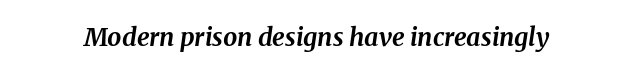
The image shows 25 px bold type, italic (leaning right); set normal letter spacing, not underlined.
